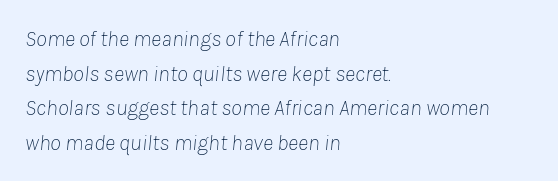
This sample keeps an unexceptional amount of space between lines. Alignment: flush left. Caption: face not bold, strokes unweighted. Plain, unruled lines of type.
